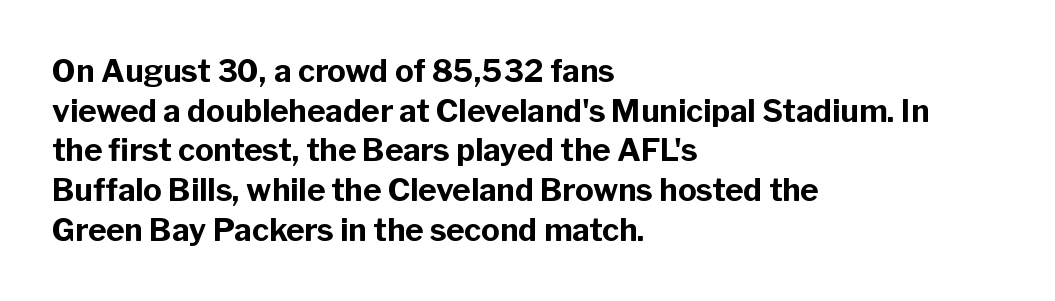
Typographically, this falls in the sans-serif category. Regular leading. Each letter keeps its own natural width here, so spacing adapts to shape. Descenders hang freely into open space. Summary of weight: heavy, a full bold. Quick note: not italic, upright.
